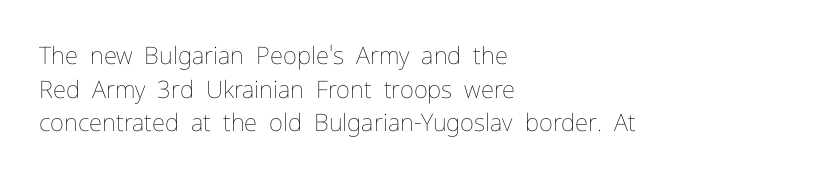
The image shows 24 px text type, upright; set left-aligned, normal line spacing (1.4x), normal letter spacing, not underlined.
